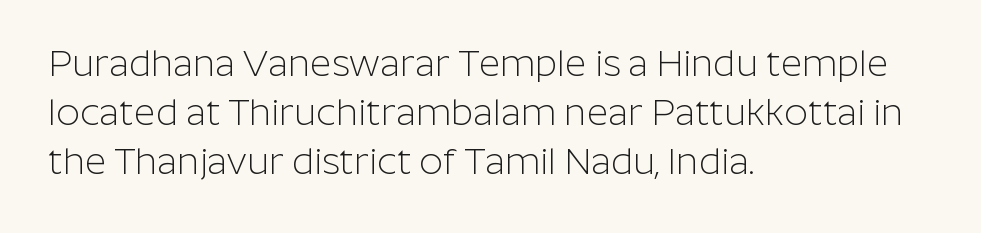
The image shows 37 px light sans-serif type, upright; set left-aligned, normal line spacing (1.33x), normal letter spacing, not underlined; low stroke contrast and a medium x-height.
